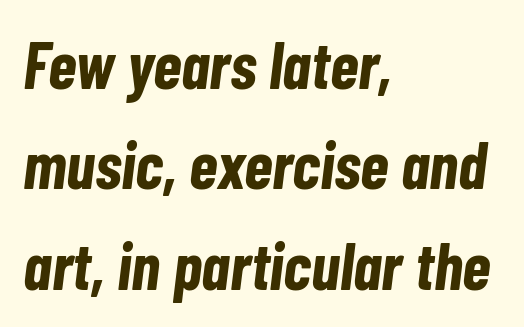
{"italic": "yes", "lean": "right", "slant_degrees": 7, "bold": "yes", "weight": "bold", "width": "condensed", "stroke_contrast": "low", "x_height": "medium", "monospaced": "no", "underline": "no", "align": "left", "line_spacing": "normal", "line_spacing_ratio": 1.52, "letter_spacing": "normal", "letter_spacing_em": 0.0, "glyph_px": 66}
